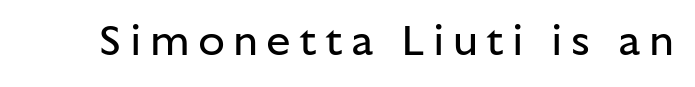
{"serif": "no", "italic": "no", "bold": "no", "weight": "regular", "width": "normal", "stroke_contrast": "low", "x_height": "medium", "monospaced": "no", "underline": "no", "glyph_px": 44}
